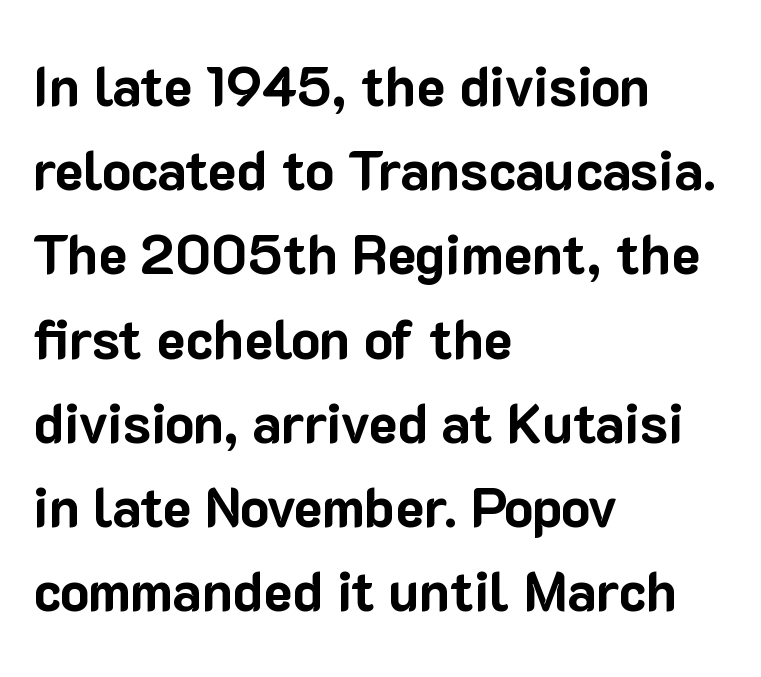
The image shows 54 px bold sans-serif type, upright; set left-aligned, normal line spacing (1.56x), normal letter spacing, not underlined; low stroke contrast and a medium x-height.
